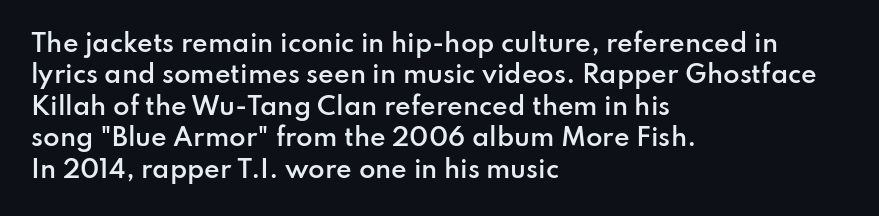
{"italic": "no", "bold": "semi", "underline": "no", "align": "left", "line_spacing": "normal", "line_spacing_ratio": 1.31, "letter_spacing": "normal", "letter_spacing_em": 0.0, "glyph_px": 24}
